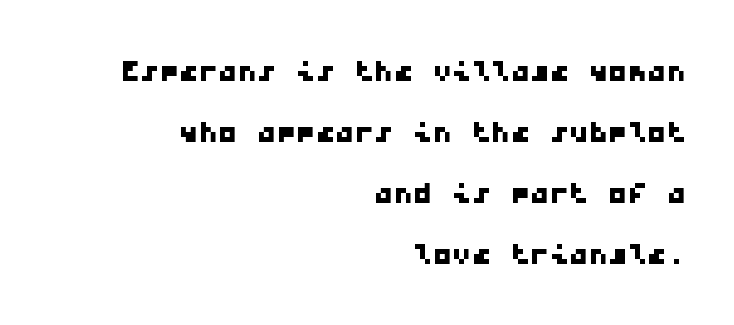
Examine the stroke ends and you'll find no serifs. Line endings align vertically; line beginnings do not. The rendering keeps characters at their native spacing. Is there much room between lines? A standard amount, neither cramped nor airy. Note the uniform advance width — an 'i' takes as much space as an 'm'. Words float on clear page, feet unadorned.
